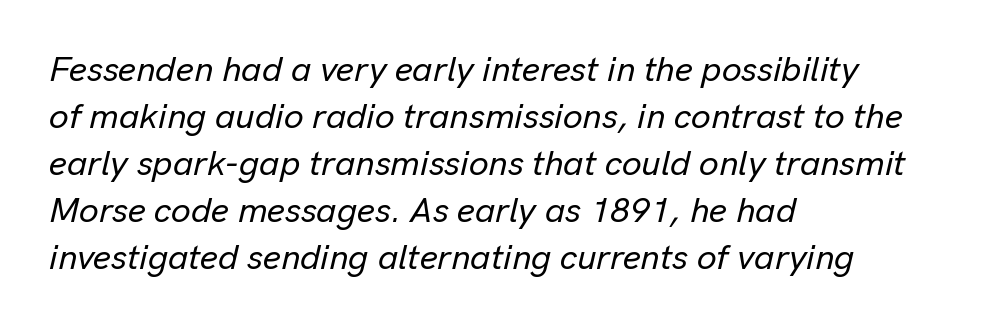
{"italic": "yes", "lean": "right", "slant_degrees": 13, "width": "normal", "stroke_contrast": "low", "x_height": "medium", "monospaced": "no", "underline": "no", "align": "left", "line_spacing": "normal", "line_spacing_ratio": 1.34, "letter_spacing": "normal", "letter_spacing_em": 0.0, "glyph_px": 35}
